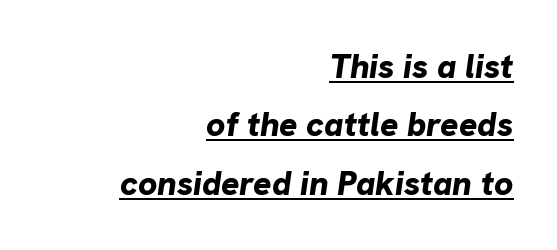
The strokes are fattened all the way to bold. The letters sit at their default tracking, neither squeezed nor spread. Does a line run under the words? Yes, clearly. The whole block is typeset with a tilt. Alignment: flush right. The rendering uses natural spacing where letterforms have individual widths.
